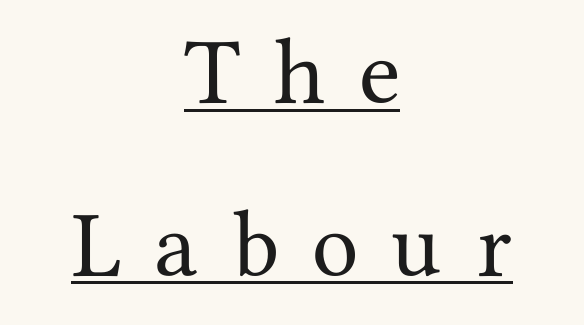
{"serif": "yes", "italic": "no", "width": "normal", "stroke_contrast": "medium", "x_height": "medium", "monospaced": "no", "underline": "yes", "align": "center", "line_spacing": "loose", "line_spacing_ratio": 2.27, "letter_spacing": "wide", "letter_spacing_em": 0.45, "glyph_px": 76}
